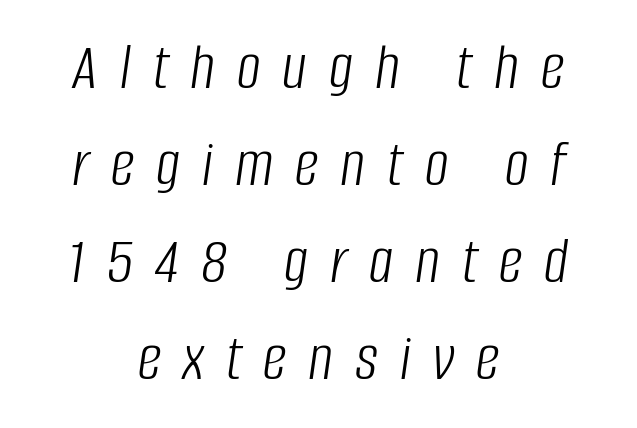
The image shows 67 px light, condensed type, italic (leaning right); set centered, normal line spacing (1.45x), unusually wide letter spacing (+0.33 em), not underlined; low stroke contrast and a large x-height.
